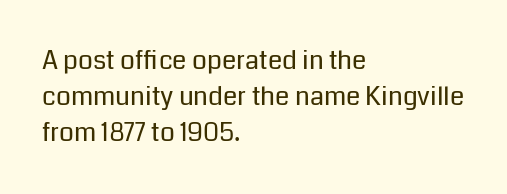
The image shows 26 px text type, upright; set left-aligned, normal line spacing (1.39x), normal letter spacing, not underlined.
